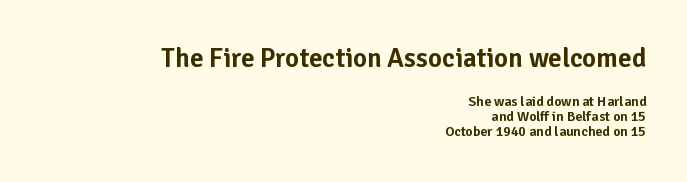
Q: Is the text italic (slanted)? A: No, it is upright.
Q: Is the text underlined? A: No.
Q: How is the paragraph aligned? A: Right-aligned.
Q: Is the spacing between letters normal or unusually wide? A: Normal.
Q: Is the spacing between lines tight, normal or loose? A: Tight.
Q: Which block of text is set in a larger size, the first (top) or the second (bottom)? A: The first (top) one.
